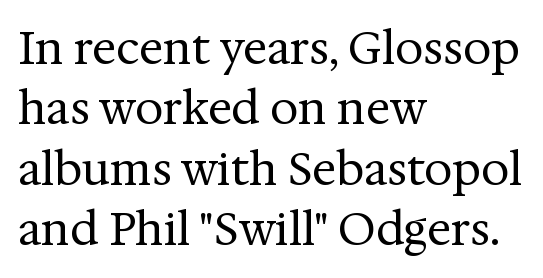
{"serif": "yes", "italic": "no", "bold": "no", "weight": "regular", "width": "normal", "stroke_contrast": "medium", "x_height": "medium", "monospaced": "no", "underline": "no", "align": "left", "line_spacing": "normal", "line_spacing_ratio": 1.34, "letter_spacing": "normal", "letter_spacing_em": 0.0, "glyph_px": 45}
